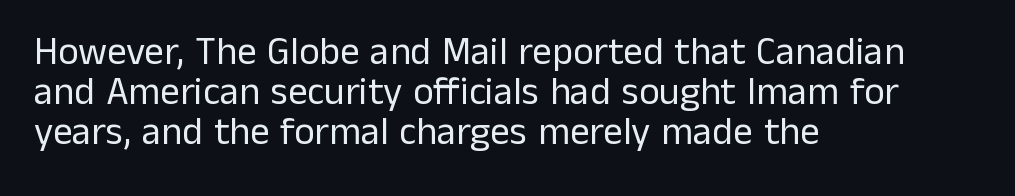
The image shows 39 px regular-weight sans-serif type, upright; set left-aligned, tight line spacing (1.02x), normal letter spacing, not underlined; low stroke contrast and a medium x-height.
